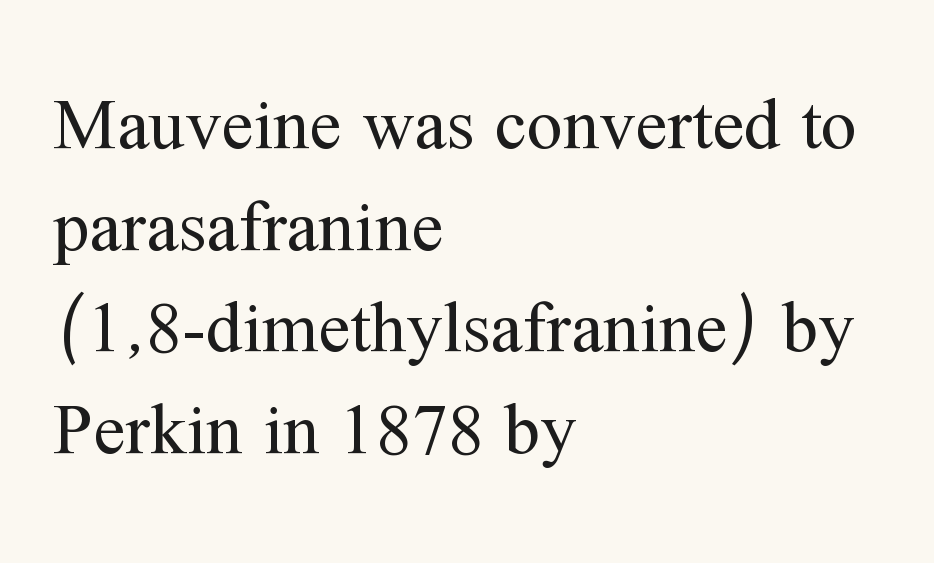
The image shows 72 px regular-weight serif type, upright; set left-aligned, normal line spacing (1.41x), normal letter spacing, not underlined; medium stroke contrast and a medium x-height.
